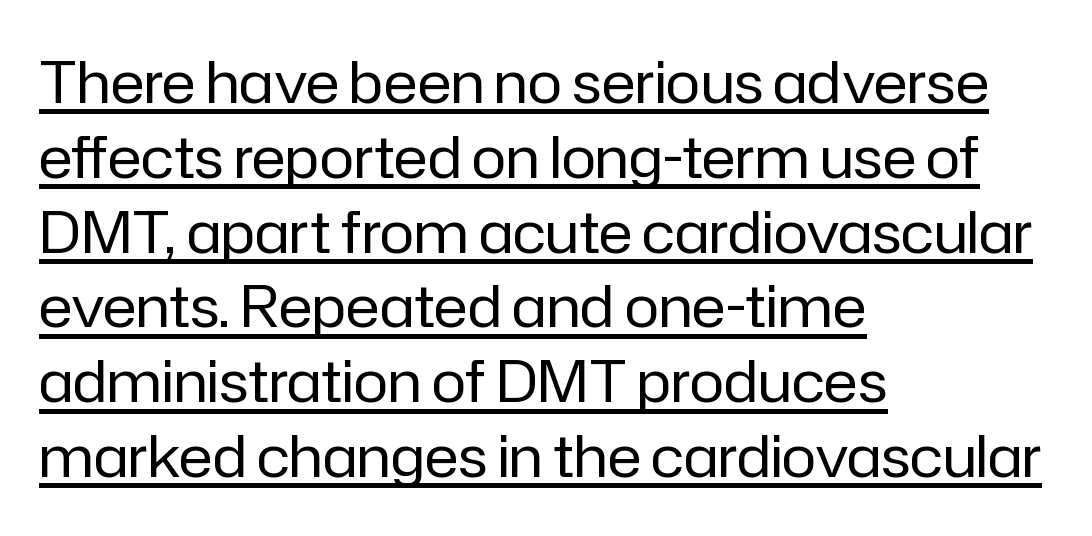
The image shows 58 px regular-weight sans-serif type, upright; set left-aligned, normal line spacing (1.29x), normal letter spacing, underlined; low stroke contrast and a medium x-height.
